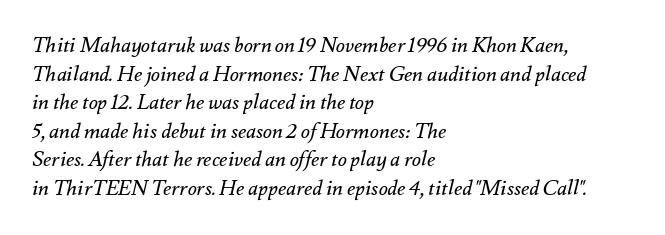
Characters follow at the spacing the type designer built in. Where is the straight margin? On the left. This reads as an unemphasized weight, regular at the heaviest. Decoration check: the copy has no underline.
